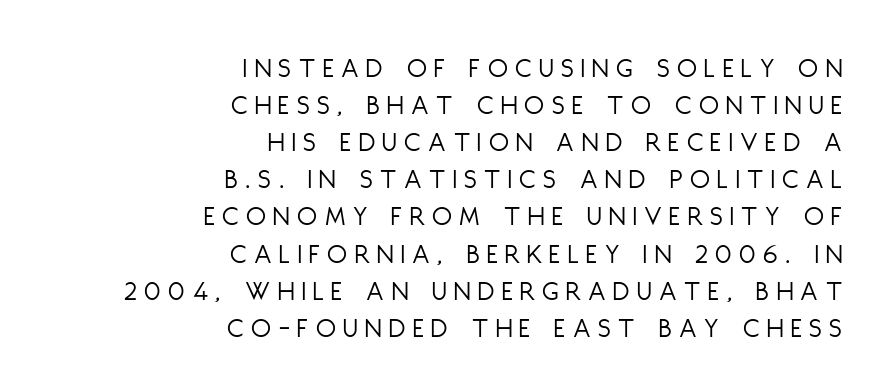
The image shows 29 px light, condensed sans-serif type, upright; set right-aligned, normal line spacing (1.28x), unusually wide letter spacing (+0.26 em), not underlined; low stroke contrast and a large x-height.
